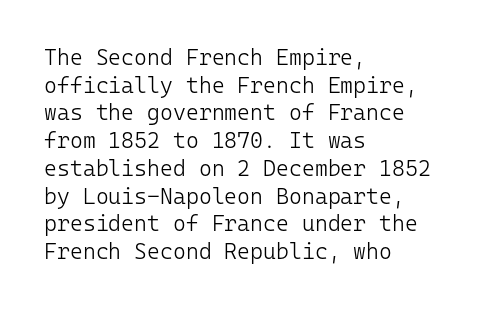
The image shows 22 px text type, upright; set left-aligned, normal line spacing (1.26x), normal letter spacing, not underlined.
